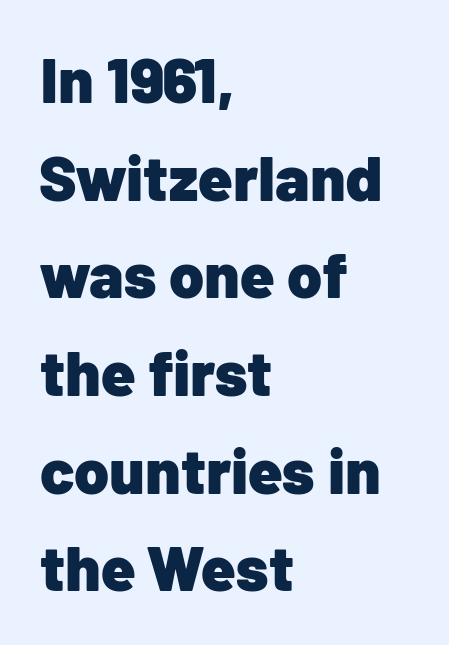
Q: Is the text bold? A: Yes.
Q: Is the text italic (slanted)? A: No, it is upright.
Q: Is the typeface a serif or a sans-serif typeface? A: Sans-serif.
Q: Is the text underlined? A: No.
Q: How is the paragraph aligned? A: Left-aligned.
Q: Is the spacing between letters normal or unusually wide? A: Normal.
Q: Is the spacing between lines tight, normal or loose? A: Normal.
Q: Width (condensed, normal, or wide)? A: Normal.
Q: Stroke contrast? A: Low.
Q: x-height? A: Medium.
Q: Monospaced? A: No.
